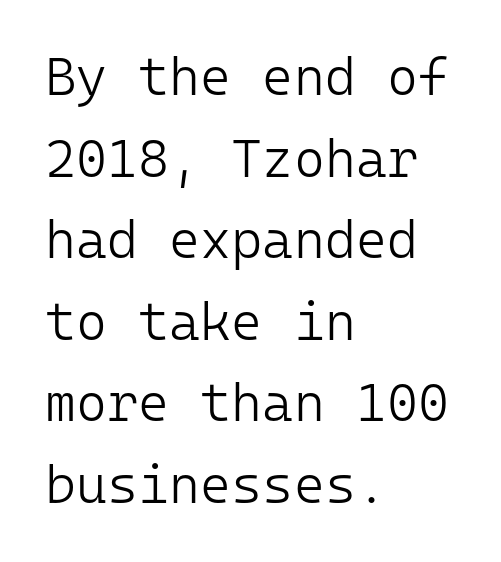
Q: Is the text bold? A: No.
Q: Is the text italic (slanted)? A: No, it is upright.
Q: Is the typeface a serif or a sans-serif typeface? A: Sans-serif.
Q: Is the text underlined? A: No.
Q: How is the paragraph aligned? A: Left-aligned.
Q: Is the spacing between letters normal or unusually wide? A: Normal.
Q: Is the spacing between lines tight, normal or loose? A: Normal.
Q: Width (condensed, normal, or wide)? A: Normal.
Q: Stroke contrast? A: Low.
Q: x-height? A: Medium.
Q: Monospaced? A: Yes.
